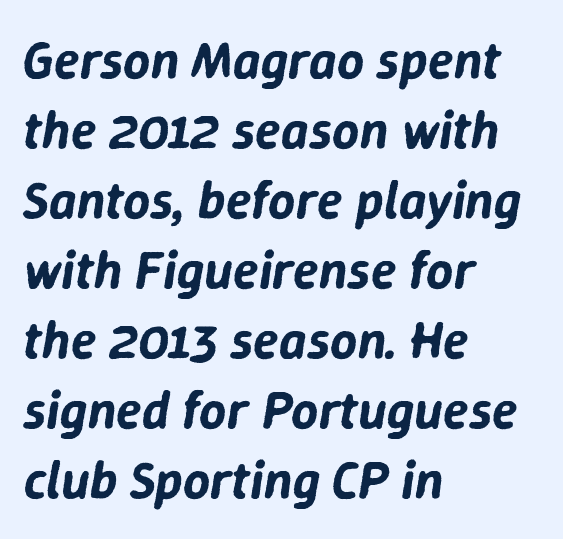
{"italic": "yes", "lean": "right", "slant_degrees": 9, "width": "normal", "stroke_contrast": "low", "x_height": "medium", "monospaced": "no", "underline": "no", "align": "left", "line_spacing": "normal", "line_spacing_ratio": 1.32, "letter_spacing": "normal", "letter_spacing_em": 0.0, "glyph_px": 53}
